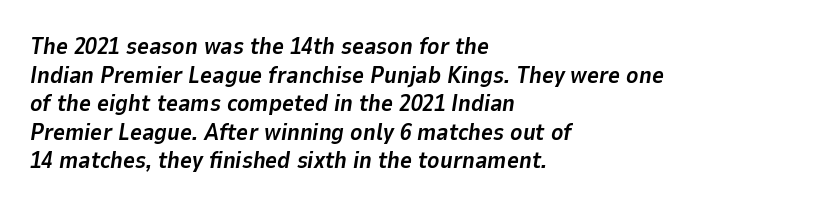
The image shows 23 px bold type, italic (leaning right); set left-aligned, line spacing 1.24x, normal letter spacing, not underlined.
